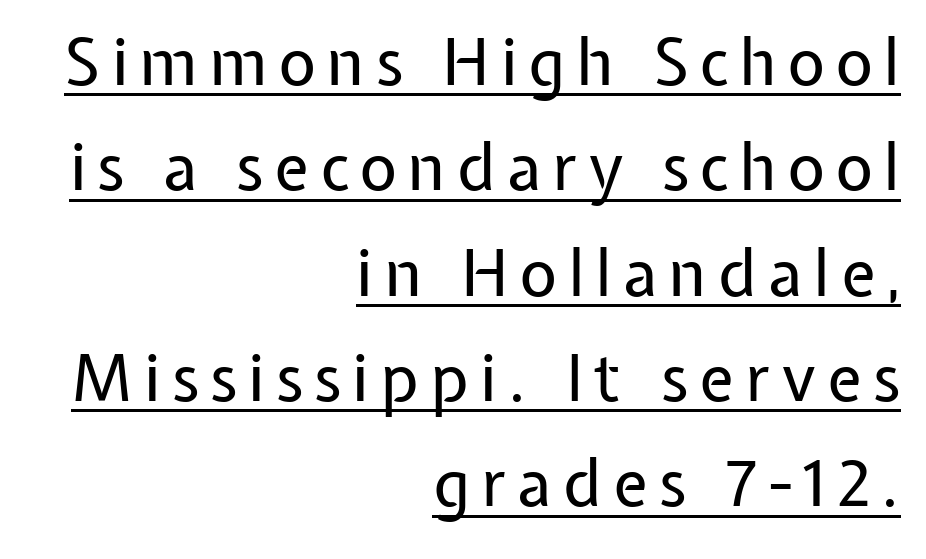
You could not count columns in this text — the font is proportionally spaced. Do the letters lean? They stand straight. This sample uses a sans-serif face. The rendering anchors every line to the right-hand side.
